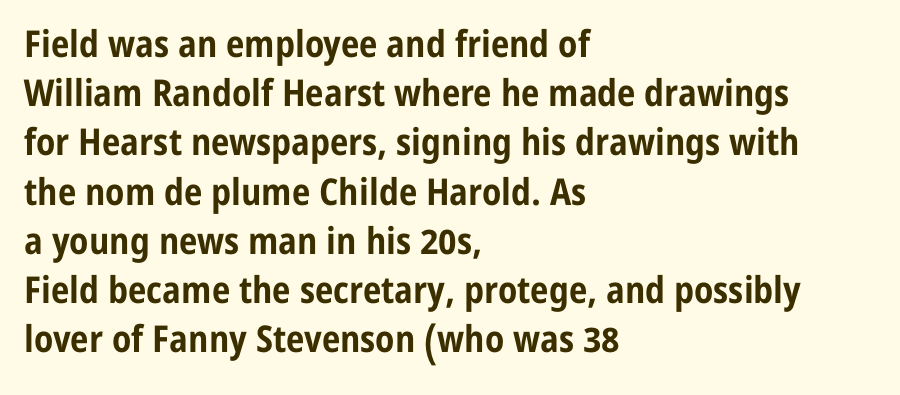
Q: Is the text bold? A: Yes.
Q: Is the text italic (slanted)? A: No, it is upright.
Q: Is the typeface a serif or a sans-serif typeface? A: Sans-serif.
Q: Is the text underlined? A: No.
Q: How is the paragraph aligned? A: Left-aligned.
Q: Is the spacing between letters normal or unusually wide? A: Normal.
Q: Is the spacing between lines tight, normal or loose? A: Normal.
Q: Width (condensed, normal, or wide)? A: Condensed.
Q: Stroke contrast? A: Low.
Q: x-height? A: Medium.
Q: Monospaced? A: No.
